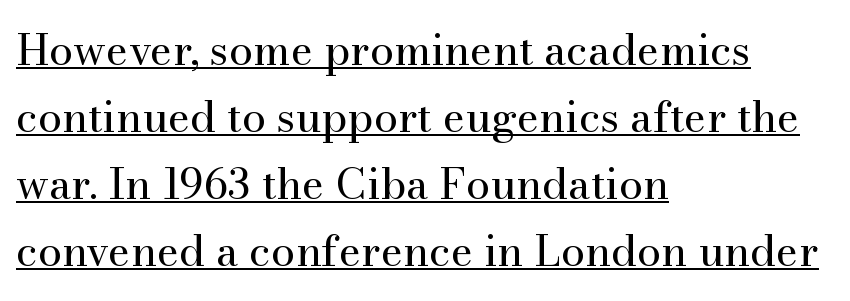
{"serif": "yes", "italic": "no", "bold": "no", "weight": "regular", "width": "normal", "stroke_contrast": "medium", "x_height": "small", "monospaced": "no", "underline": "yes", "align": "left", "line_spacing": "normal", "line_spacing_ratio": 1.56, "letter_spacing": "normal", "letter_spacing_em": 0.0, "glyph_px": 43}
